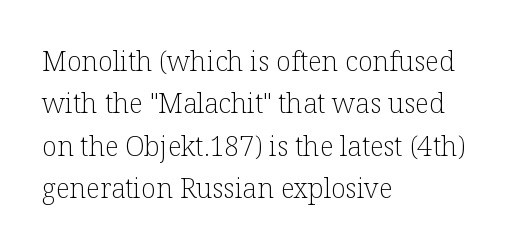
{"italic": "no", "bold": "no", "underline": "no", "align": "left", "line_spacing": "normal", "line_spacing_ratio": 1.57, "letter_spacing": "normal", "letter_spacing_em": 0.0, "glyph_px": 27}
